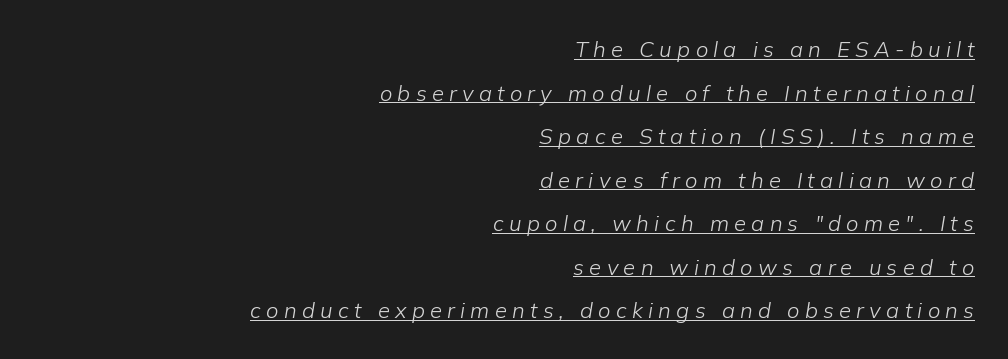
Q: Is the text bold? A: No.
Q: Is the text italic (slanted)? A: Yes, it leans right by about 9 degrees.
Q: Is the text underlined? A: Yes.
Q: How is the paragraph aligned? A: Right-aligned.
Q: Is the spacing between letters normal or unusually wide? A: Unusually wide.
Q: Is the spacing between lines tight, normal or loose? A: Loose.
